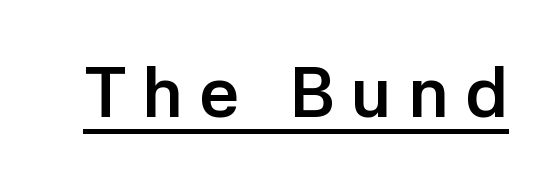
The image shows 70 px semibold sans-serif type, upright; set unusually wide letter spacing (+0.23 em), underlined; low stroke contrast and a medium x-height.
